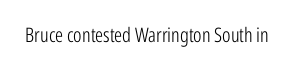
Posture: upright roman. Short note: letters normally spaced. The weight would be labelled regular, book, light, or lighter still. Lines of text with bare space underneath.
